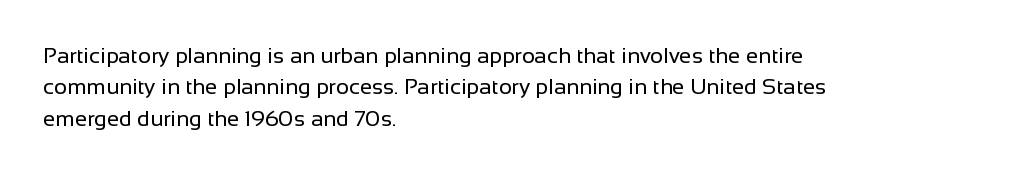
Q: Is the text bold? A: No.
Q: Is the text italic (slanted)? A: No, it is upright.
Q: Is the text underlined? A: No.
Q: How is the paragraph aligned? A: Left-aligned.
Q: Is the spacing between letters normal or unusually wide? A: Normal.
Q: Is the spacing between lines tight, normal or loose? A: Normal.
